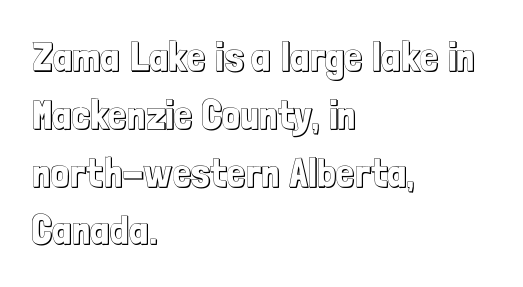
{"italic": "no", "width": "condensed", "x_height": "medium", "monospaced": "no", "underline": "no", "align": "left", "line_spacing": "normal", "line_spacing_ratio": 1.41, "letter_spacing": "normal", "letter_spacing_em": 0.0, "glyph_px": 41}
